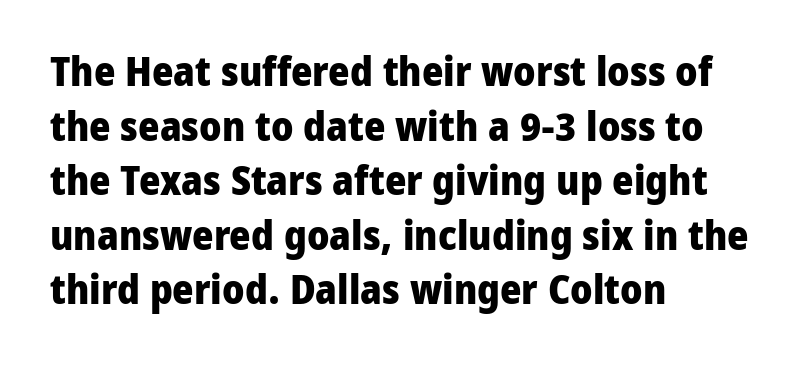
The image shows 41 px heavy sans-serif type, upright; set left-aligned, normal line spacing (1.33x), normal letter spacing, not underlined; low stroke contrast and a medium x-height.
